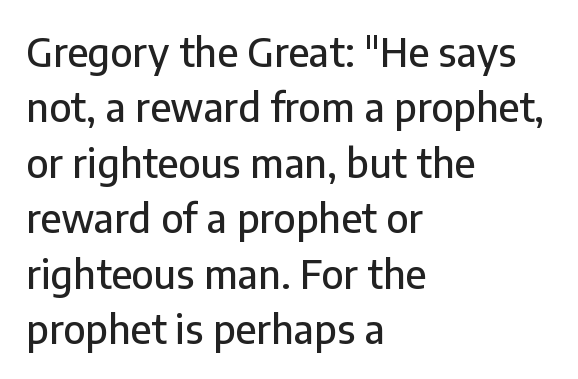
Is this a sans? Yes — the strokes have no serifs. Beneath every word, the page is bare. You can tell it's not italic because the verticals are truly vertical. Alignment: flush left.
